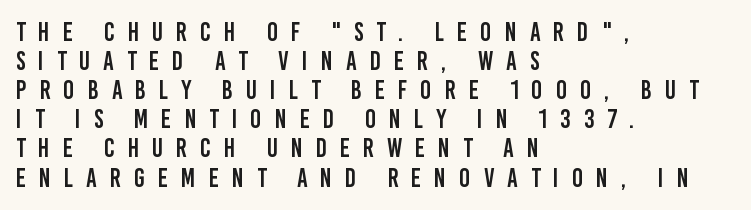
{"italic": "no", "underline": "no", "align": "left", "line_spacing": "tight", "line_spacing_ratio": 1.12, "letter_spacing": "wide", "letter_spacing_em": 0.5, "glyph_px": 26}
